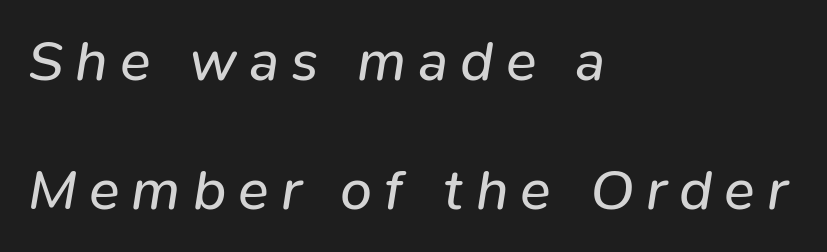
In CSS terms this would be text-align: left. You could fit nearly another row in the gap between these rows. The tracking jumps out immediately: characters are airy and widely separated. No letter is thick-stroked: the sample isn't bold. This rendering features lettering with no underline.
